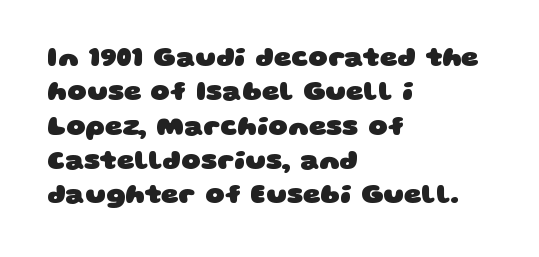
The image shows 27 px bold type; set left-aligned, normal line spacing (1.27x), normal letter spacing, not underlined.
